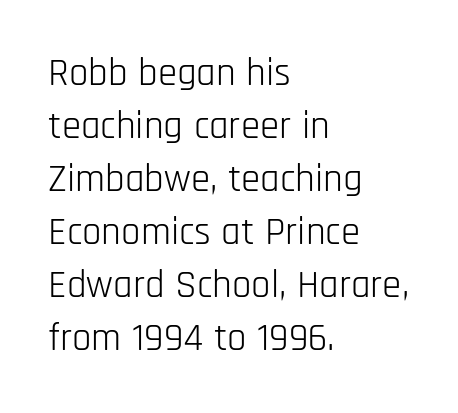
Q: Is the text bold? A: No.
Q: Is the text italic (slanted)? A: No, it is upright.
Q: Is the typeface a serif or a sans-serif typeface? A: Sans-serif.
Q: Is the text underlined? A: No.
Q: How is the paragraph aligned? A: Left-aligned.
Q: Is the spacing between letters normal or unusually wide? A: Normal.
Q: Is the spacing between lines tight, normal or loose? A: Normal.
Q: Width (condensed, normal, or wide)? A: Condensed.
Q: Stroke contrast? A: Low.
Q: x-height? A: Large.
Q: Monospaced? A: No.
